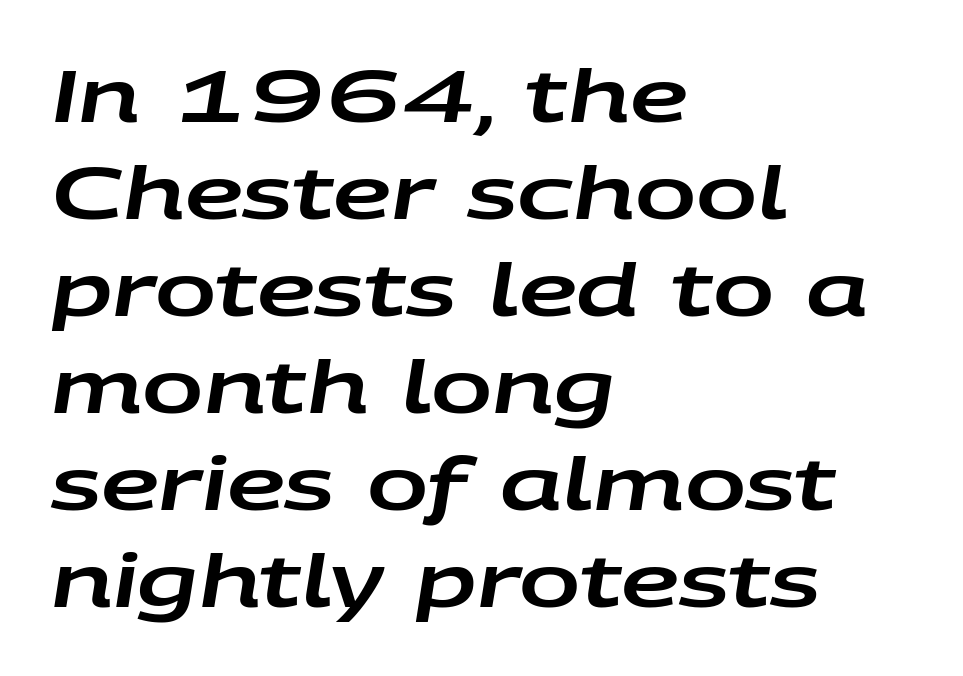
{"italic": "yes", "lean": "right", "slant_degrees": 9, "width": "wide", "stroke_contrast": "low", "x_height": "large", "monospaced": "no", "underline": "no", "align": "left", "line_spacing": "normal", "line_spacing_ratio": 1.33, "letter_spacing": "normal", "letter_spacing_em": 0.0, "glyph_px": 73}
